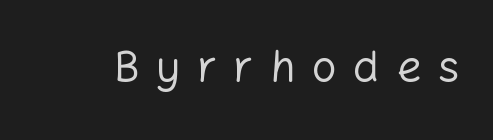
Regarding serifs, this sample does without them. What stands out about the letter spacing? Its width — letters are far apart. No word sits above an underline. Unlike italic type, these characters show no tilt at all. Summary of weight: not heavy and not bold. The face used here is proportionally spaced, like ordinary book or web type.
